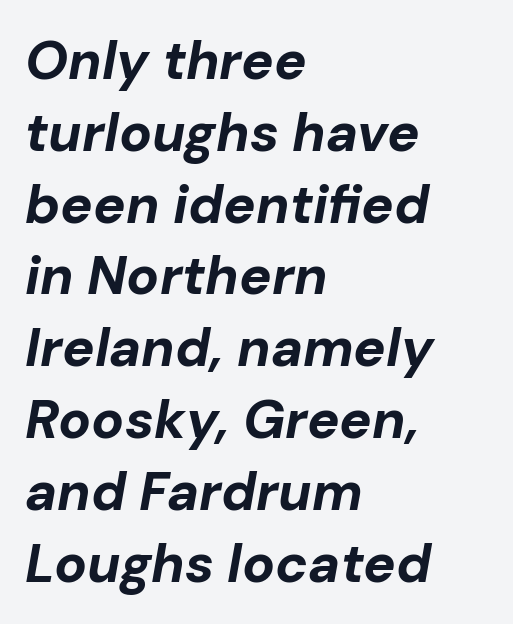
{"italic": "yes", "lean": "right", "slant_degrees": 10, "bold": "yes", "weight": "bold", "width": "normal", "stroke_contrast": "low", "x_height": "medium", "monospaced": "no", "underline": "no", "align": "left", "line_spacing": "normal", "line_spacing_ratio": 1.33, "letter_spacing": "normal", "letter_spacing_em": 0.0, "glyph_px": 54}
